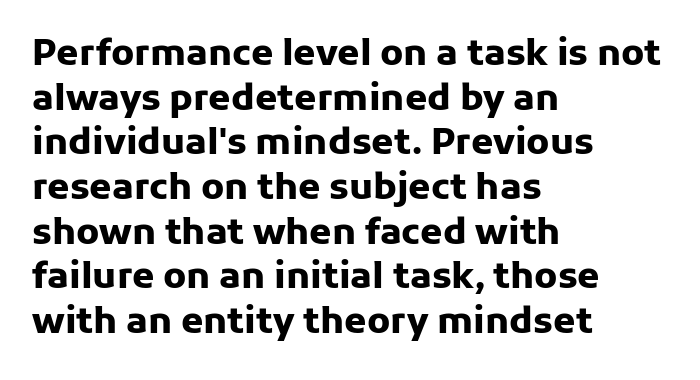
Q: Is the text bold? A: Yes.
Q: Is the text italic (slanted)? A: No, it is upright.
Q: Is the typeface a serif or a sans-serif typeface? A: Sans-serif.
Q: Is the text underlined? A: No.
Q: How is the paragraph aligned? A: Left-aligned.
Q: Is the spacing between letters normal or unusually wide? A: Normal.
Q: Width (condensed, normal, or wide)? A: Normal.
Q: Stroke contrast? A: Low.
Q: x-height? A: Medium.
Q: Monospaced? A: No.
